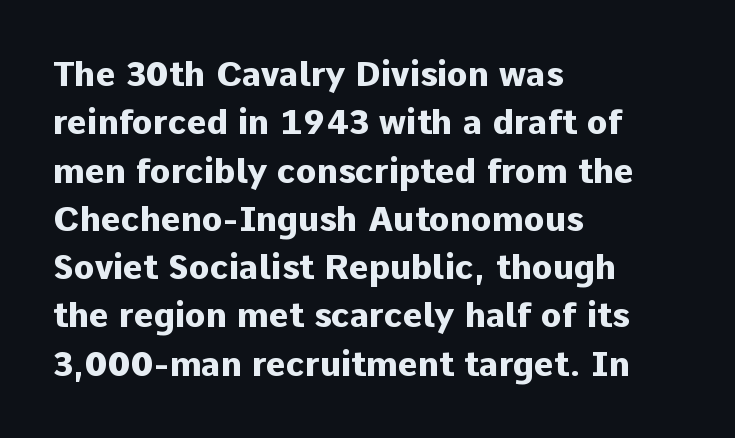
The image shows 34 px heavy sans-serif type, upright; set left-aligned, normal line spacing (1.42x), normal letter spacing, not underlined; low stroke contrast and a medium x-height.
